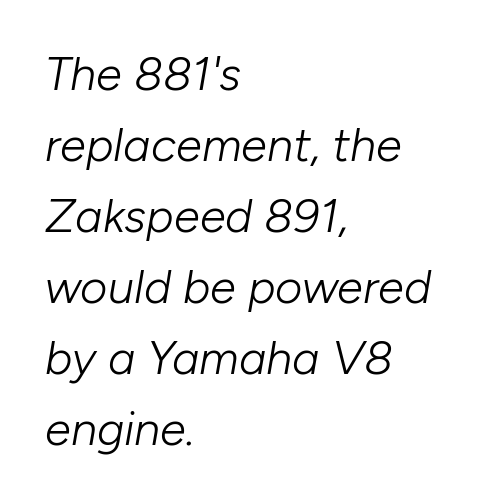
The image shows 47 px light type, italic (leaning right); set left-aligned, normal line spacing (1.51x), normal letter spacing, not underlined; low stroke contrast and a medium x-height.
